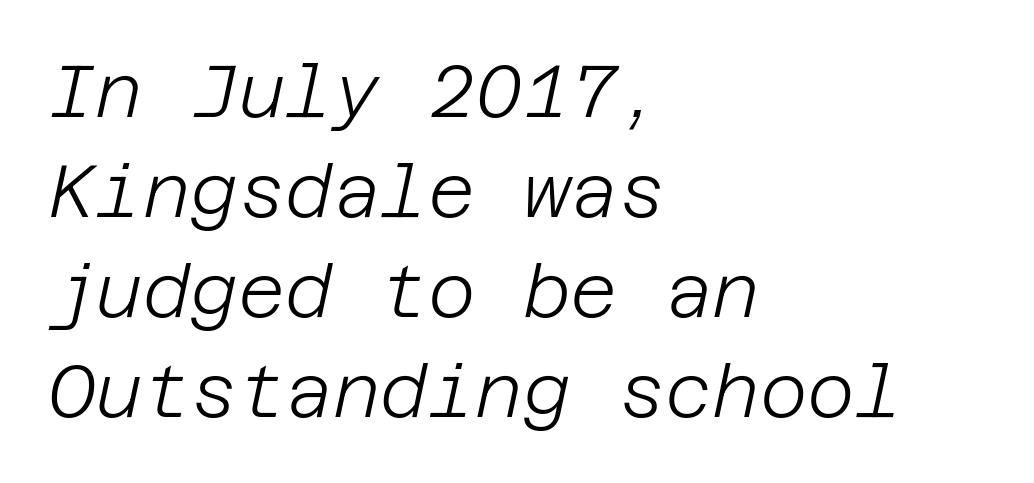
{"italic": "yes", "lean": "right", "slant_degrees": 12, "bold": "no", "weight": "light", "width": "normal", "stroke_contrast": "low", "x_height": "large", "underline": "no", "align": "left", "line_spacing": "normal", "line_spacing_ratio": 1.37, "letter_spacing": "normal", "letter_spacing_em": 0.0, "glyph_px": 73}
